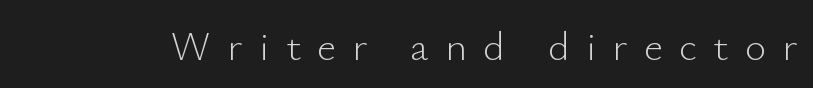
{"serif": "no", "italic": "no", "bold": "no", "weight": "light", "width": "normal", "stroke_contrast": "low", "x_height": "small", "monospaced": "no", "underline": "no", "letter_spacing": "wide", "letter_spacing_em": 0.4, "glyph_px": 41}
